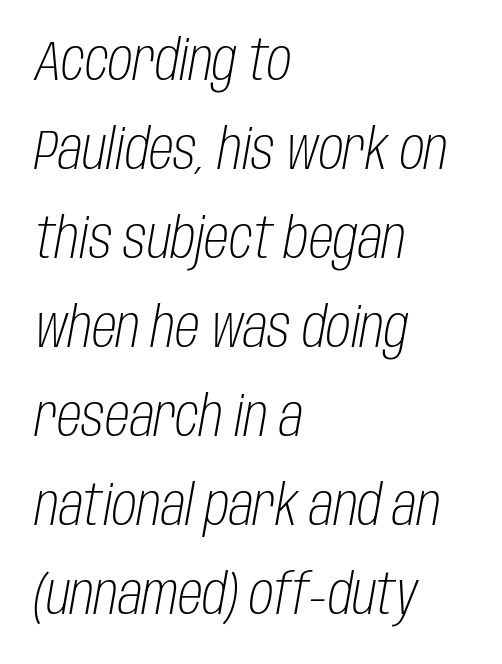
Q: Is the text bold? A: No.
Q: Is the text italic (slanted)? A: Yes, it leans right by about 10 degrees.
Q: Is the text underlined? A: No.
Q: How is the paragraph aligned? A: Left-aligned.
Q: Is the spacing between letters normal or unusually wide? A: Normal.
Q: Is the spacing between lines tight, normal or loose? A: Normal.
Q: Width (condensed, normal, or wide)? A: Condensed.
Q: Stroke contrast? A: Low.
Q: x-height? A: Large.
Q: Monospaced? A: No.
